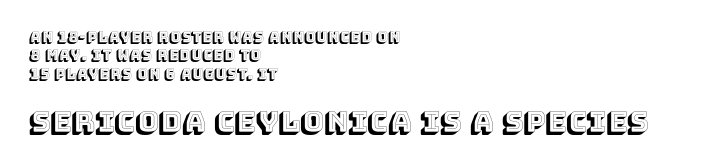
The image shows 28 px text type, upright; set left-aligned, normal line spacing (1.32x), normal letter spacing, not underlined; the second (bottom) block is 2.0x larger; a large x-height.
